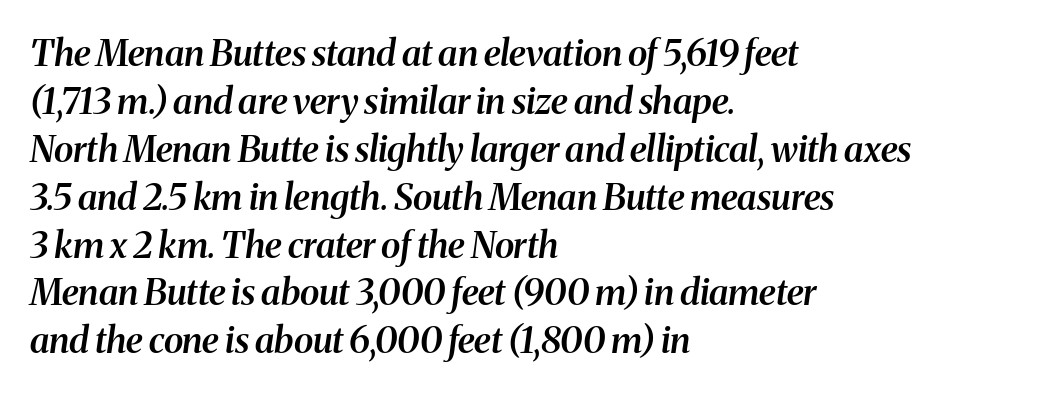
{"serif": "yes", "italic": "yes", "lean": "right", "slant_degrees": 8, "bold": "semi", "weight": "semibold", "width": "normal", "stroke_contrast": "medium", "x_height": "medium", "monospaced": "no", "underline": "no", "align": "left", "line_spacing": "normal", "line_spacing_ratio": 1.33, "letter_spacing": "normal", "letter_spacing_em": 0.0, "glyph_px": 36}
